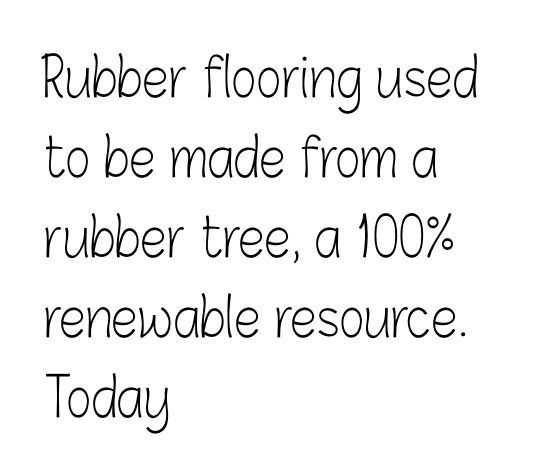
Q: Is the text bold? A: No.
Q: Is the text italic (slanted)? A: No, it is upright.
Q: Is the typeface a serif or a sans-serif typeface? A: Sans-serif.
Q: Is the text underlined? A: No.
Q: How is the paragraph aligned? A: Left-aligned.
Q: Is the spacing between letters normal or unusually wide? A: Normal.
Q: Is the spacing between lines tight, normal or loose? A: Normal.
Q: Width (condensed, normal, or wide)? A: Condensed.
Q: Stroke contrast? A: Low.
Q: x-height? A: Medium.
Q: Monospaced? A: No.
